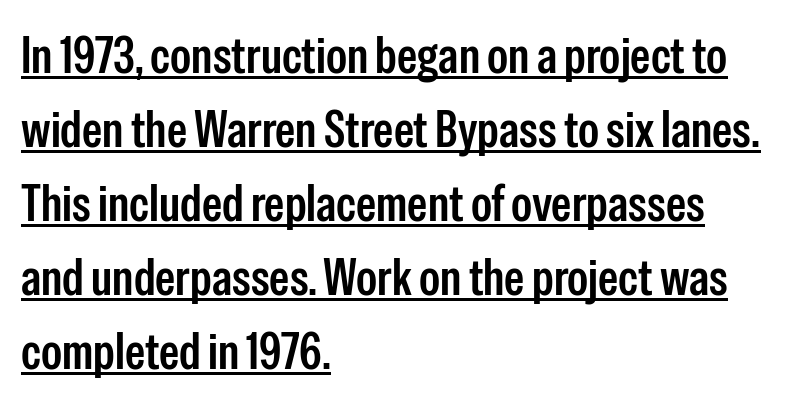
{"serif": "no", "italic": "no", "bold": "semi", "weight": "semibold", "width": "condensed", "stroke_contrast": "low", "x_height": "medium", "monospaced": "no", "underline": "yes", "align": "left", "line_spacing": "normal", "line_spacing_ratio": 1.45, "letter_spacing": "normal", "letter_spacing_em": 0.0, "glyph_px": 51}
